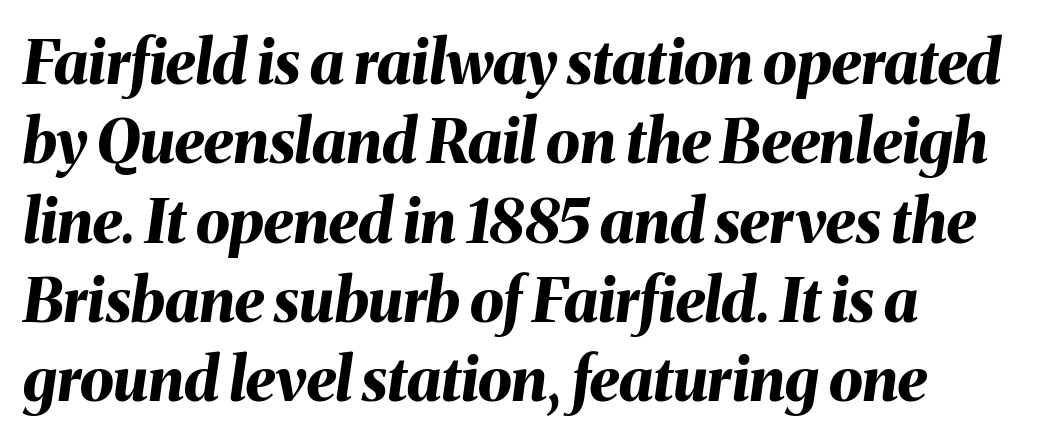
{"italic": "yes", "lean": "right", "slant_degrees": 8, "bold": "yes", "weight": "bold", "width": "normal", "stroke_contrast": "medium", "x_height": "medium", "monospaced": "no", "underline": "no", "align": "left", "line_spacing": "normal", "line_spacing_ratio": 1.3, "letter_spacing": "normal", "letter_spacing_em": 0.0, "glyph_px": 61}
